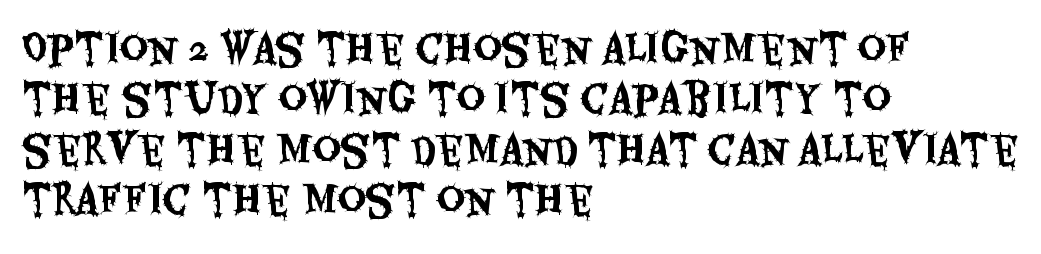
{"serif": "no", "italic": "no", "width": "condensed", "stroke_contrast": "medium", "x_height": "large", "monospaced": "no", "underline": "no", "align": "left", "line_spacing": "normal", "line_spacing_ratio": 1.29, "letter_spacing": "normal", "letter_spacing_em": 0.0, "glyph_px": 39}
